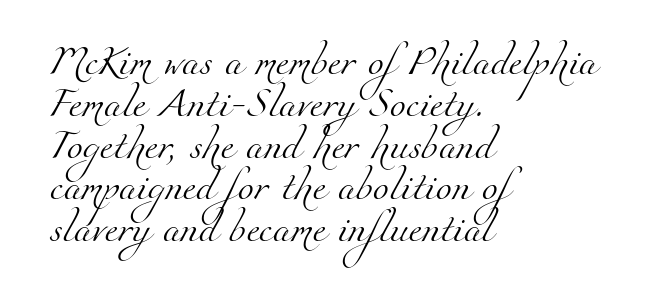
Horizontal alignment here is leftward, the default for most running prose. The typeface chosen for these lines features serifs. A bare baseline throughout the passage. Unbolded letterforms with no extra heft. Summary of vertical rhythm: regular, with standard interline spacing. The face used here is proportionally spaced, like ordinary book or web type.
